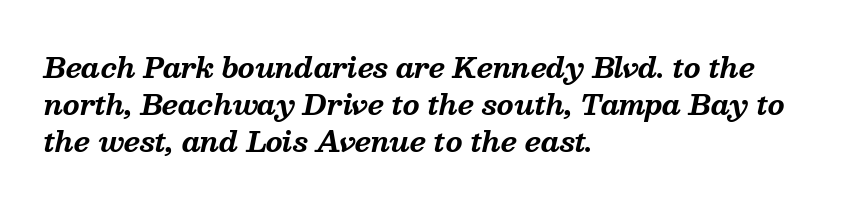
Q: Is the text bold? A: Yes.
Q: Is the text italic (slanted)? A: Yes, it leans right by about 13 degrees.
Q: Is the text underlined? A: No.
Q: How is the paragraph aligned? A: Left-aligned.
Q: Is the spacing between letters normal or unusually wide? A: Normal.
Q: Is the spacing between lines tight, normal or loose? A: Normal.
